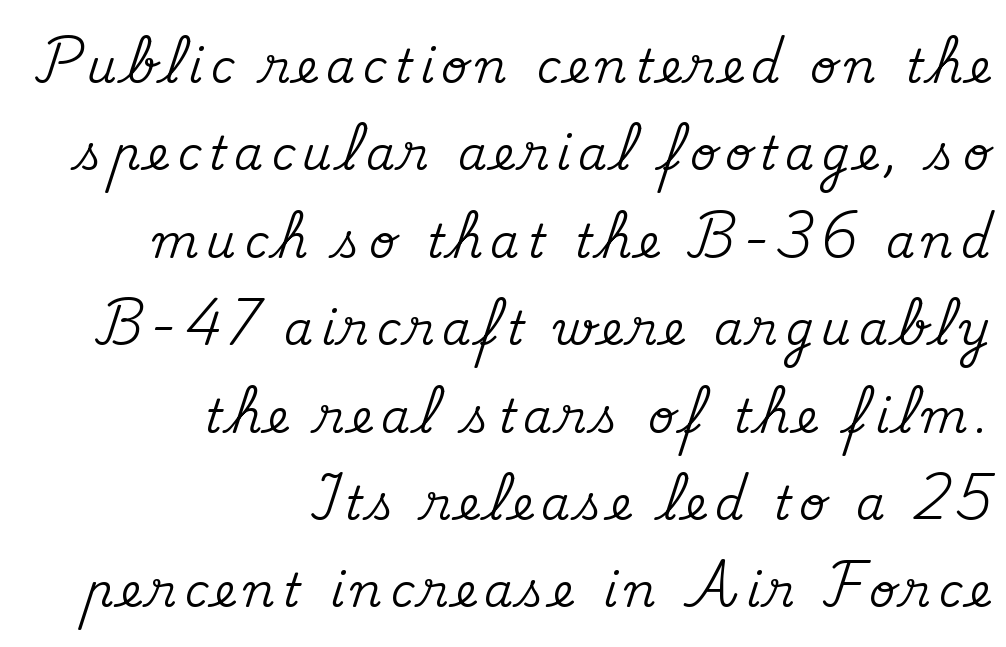
The letters advance in unequal steps, a hallmark of proportional type. The type family on display is of the serif kind. Horizontally, the lines are justified to the trailing edge only. The string is rendered with underlining switched off. Interline gaps are noticeably wide in this sample.
